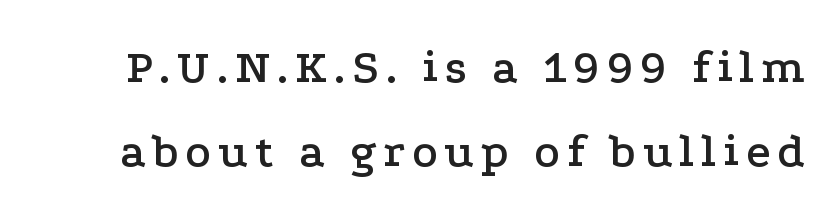
The image shows 48 px wide serif type, upright; set line spacing 1.74x, not underlined; low stroke contrast and a medium x-height.
